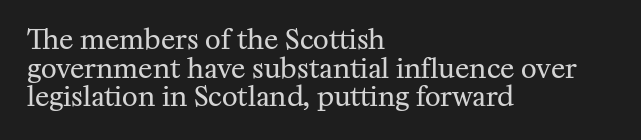
Q: Is the text bold? A: No.
Q: Is the text italic (slanted)? A: No, it is upright.
Q: Is the text underlined? A: No.
Q: How is the paragraph aligned? A: Left-aligned.
Q: Is the spacing between letters normal or unusually wide? A: Normal.
Q: Is the spacing between lines tight, normal or loose? A: Tight.
